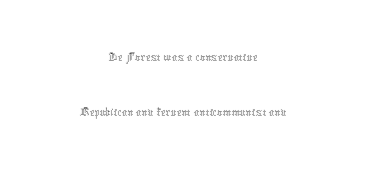
Q: Is the text bold? A: No.
Q: Is the text italic (slanted)? A: No, it is upright.
Q: Is the text underlined? A: No.
Q: How is the paragraph aligned? A: Centered.
Q: Is the spacing between letters normal or unusually wide? A: Normal.
Q: Is the spacing between lines tight, normal or loose? A: Loose.
